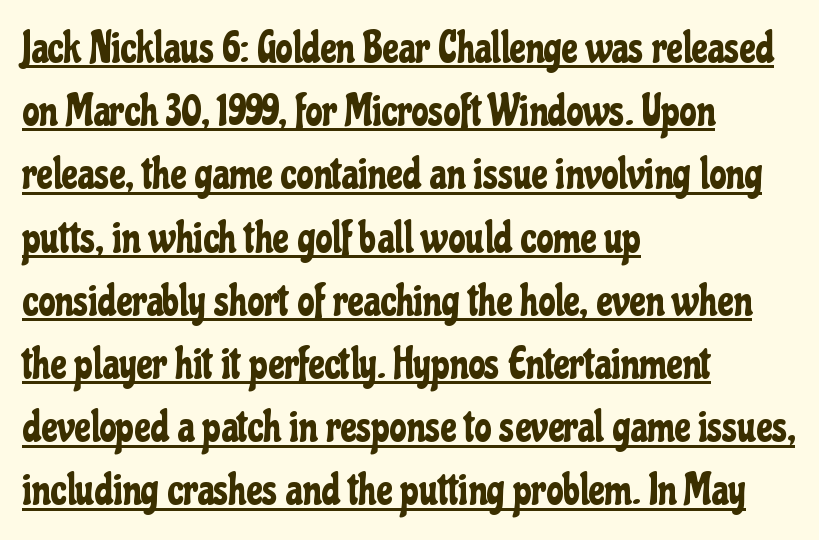
The image shows 43 px condensed sans-serif type, upright; set left-aligned, normal line spacing (1.47x), normal letter spacing, underlined; low stroke contrast and a medium x-height.
